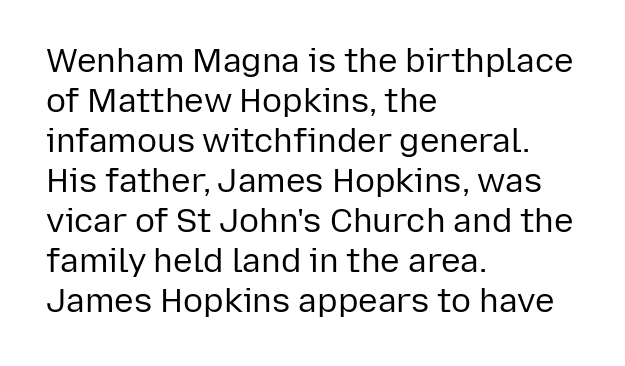
Q: Is the text bold? A: No.
Q: Is the text italic (slanted)? A: No, it is upright.
Q: Is the typeface a serif or a sans-serif typeface? A: Sans-serif.
Q: Is the text underlined? A: No.
Q: How is the paragraph aligned? A: Left-aligned.
Q: Is the spacing between letters normal or unusually wide? A: Normal.
Q: Width (condensed, normal, or wide)? A: Normal.
Q: Stroke contrast? A: Low.
Q: x-height? A: Medium.
Q: Monospaced? A: No.
